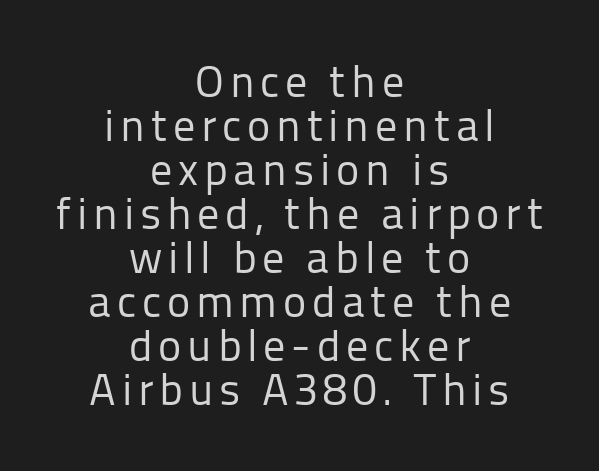
{"serif": "no", "italic": "no", "bold": "no", "weight": "regular", "width": "normal", "stroke_contrast": "low", "x_height": "medium", "monospaced": "no", "underline": "no", "align": "center", "line_spacing": "tight", "line_spacing_ratio": 1.0, "glyph_px": 44}
